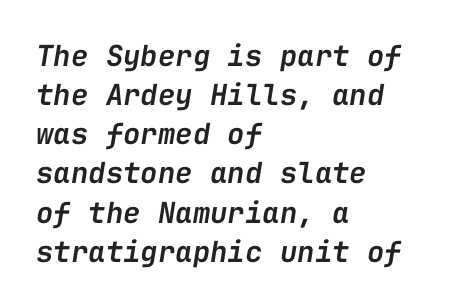
The image shows 29 px semibold type, italic (leaning right), monospaced; set left-aligned, normal line spacing (1.35x), normal letter spacing, not underlined; low stroke contrast and a medium x-height.
